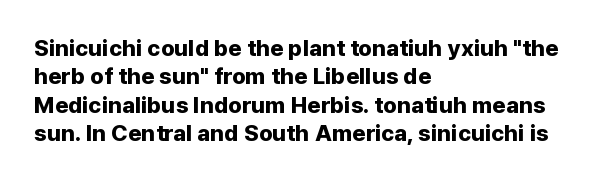
Q: Is the text bold? A: Yes.
Q: Is the text italic (slanted)? A: No, it is upright.
Q: Is the text underlined? A: No.
Q: How is the paragraph aligned? A: Left-aligned.
Q: Is the spacing between letters normal or unusually wide? A: Normal.
